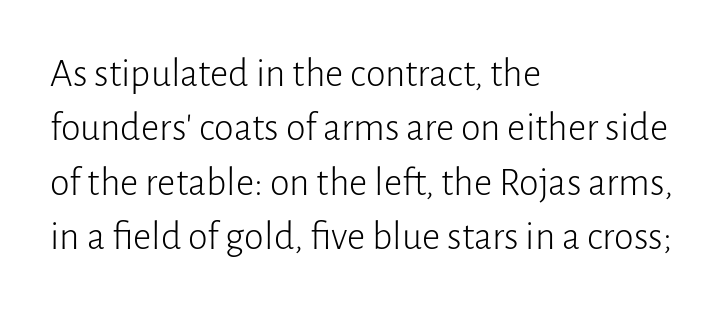
Q: Is the text bold? A: No.
Q: Is the text italic (slanted)? A: No, it is upright.
Q: Is the typeface a serif or a sans-serif typeface? A: Sans-serif.
Q: Is the text underlined? A: No.
Q: How is the paragraph aligned? A: Left-aligned.
Q: Is the spacing between letters normal or unusually wide? A: Normal.
Q: Is the spacing between lines tight, normal or loose? A: Normal.
Q: Width (condensed, normal, or wide)? A: Normal.
Q: Stroke contrast? A: Low.
Q: x-height? A: Medium.
Q: Monospaced? A: No.
